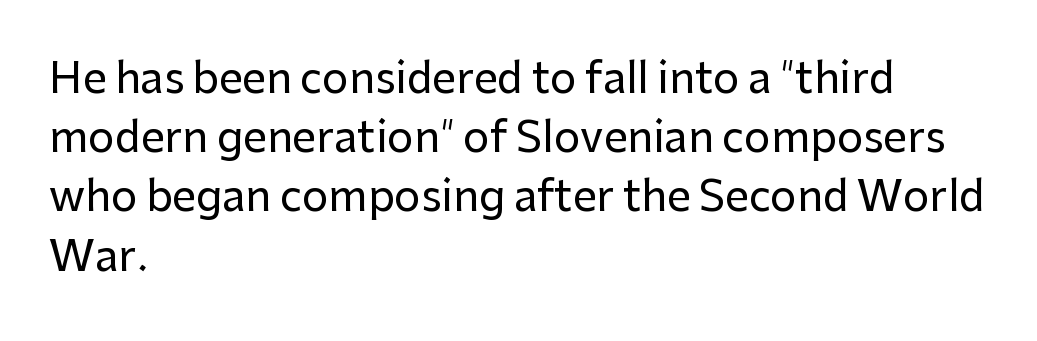
The image shows 42 px sans-serif type, upright; set left-aligned, normal line spacing (1.41x), normal letter spacing, not underlined; low stroke contrast and a medium x-height.
